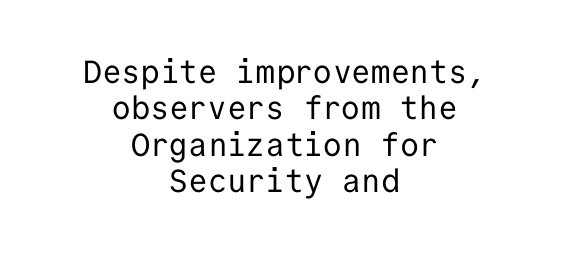
The image shows 32 px regular-weight sans-serif type, upright, monospaced; set centered, tight line spacing (1.14x), normal letter spacing, not underlined; low stroke contrast and a medium x-height.
